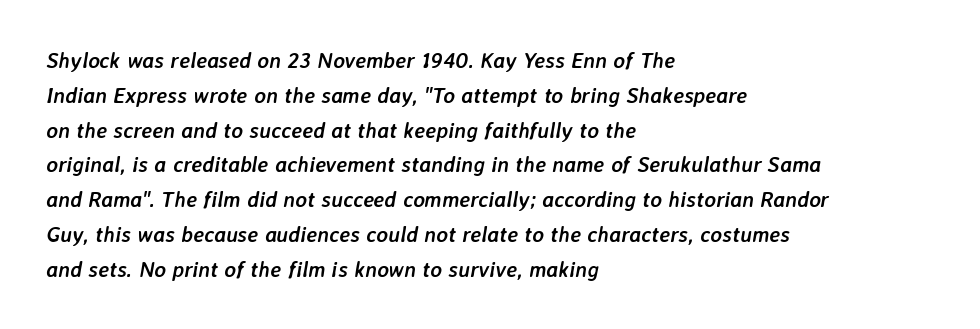
The image shows 22 px bold type, italic (leaning right); set left-aligned, normal line spacing (1.58x), normal letter spacing, not underlined.
